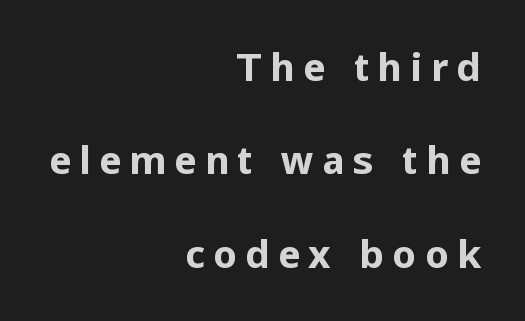
The image shows 38 px bold sans-serif type, upright; set right-aligned, loose line spacing (2.46x), unusually wide letter spacing (+0.21 em), not underlined; low stroke contrast and a medium x-height.
